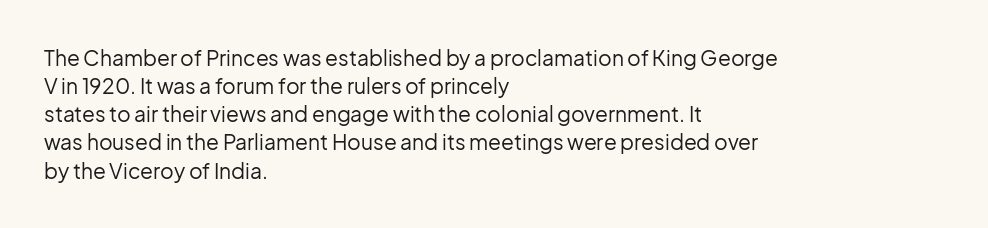
{"italic": "no", "bold": "no", "underline": "no", "align": "left", "line_spacing": "normal", "line_spacing_ratio": 1.34, "letter_spacing": "normal", "letter_spacing_em": 0.0, "glyph_px": 21}
